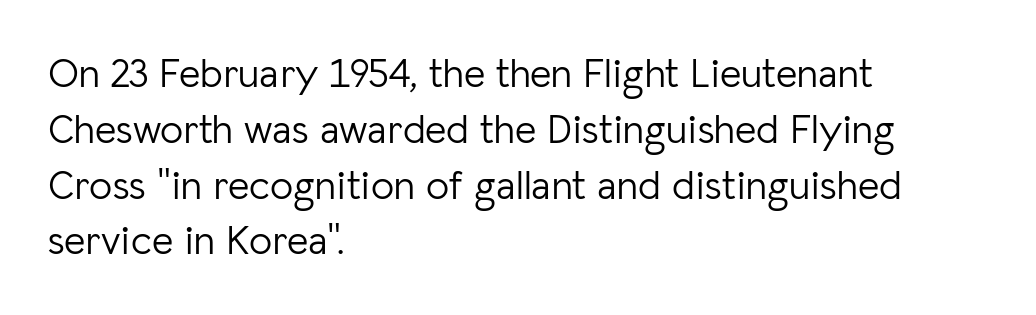
{"serif": "no", "italic": "no", "bold": "no", "weight": "light", "width": "normal", "stroke_contrast": "low", "x_height": "medium", "monospaced": "no", "underline": "no", "align": "left", "line_spacing": "normal", "line_spacing_ratio": 1.36, "letter_spacing": "normal", "letter_spacing_em": 0.0, "glyph_px": 41}
